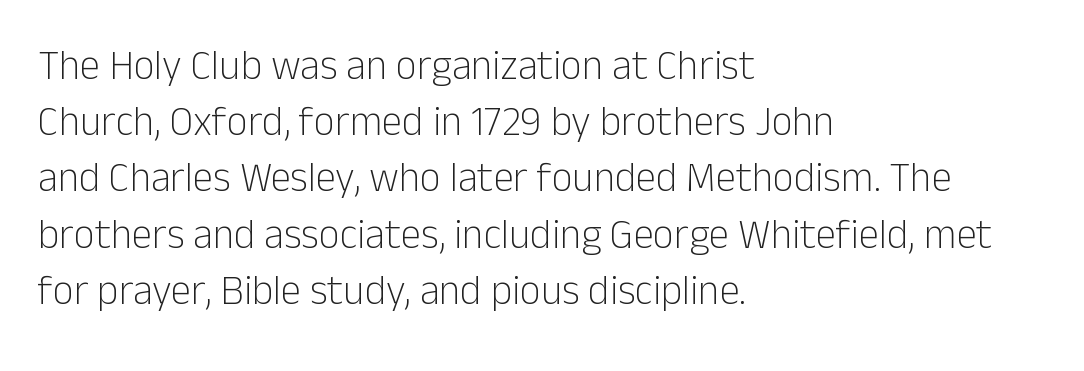
{"serif": "no", "italic": "no", "bold": "no", "weight": "light", "width": "normal", "stroke_contrast": "low", "x_height": "medium", "monospaced": "no", "underline": "no", "align": "left", "line_spacing": "normal", "line_spacing_ratio": 1.37, "letter_spacing": "normal", "letter_spacing_em": 0.0, "glyph_px": 41}
